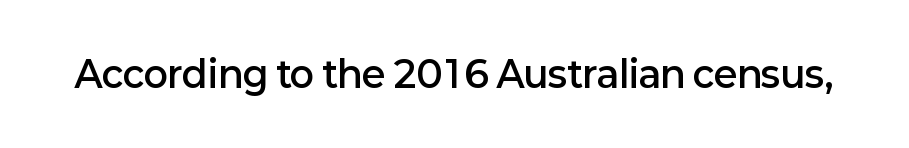
Decoration check: the copy has no underline. Posture: straight, roman, zero tilt. The passage shown is semibold, sitting just below true bold. Compared with typical body copy, the letter spacing here is the same. The face used here is proportionally spaced, like ordinary book or web type.
